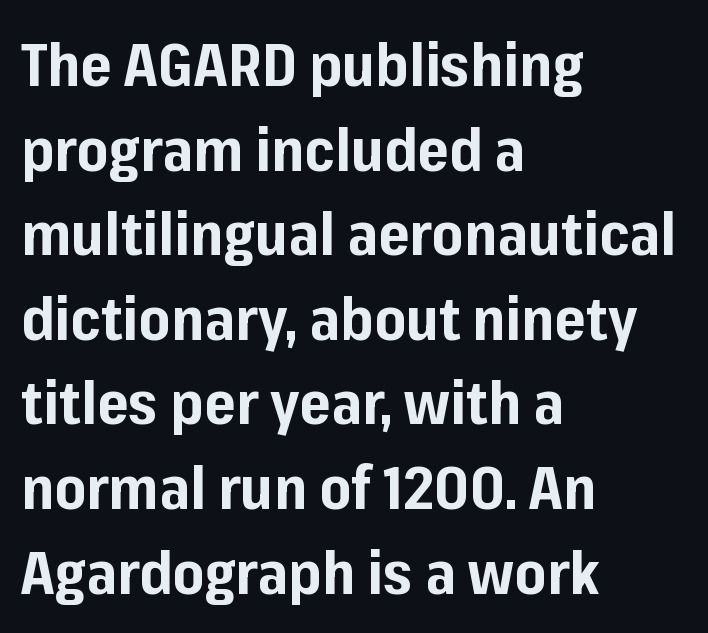
{"serif": "no", "italic": "no", "bold": "yes", "weight": "bold", "width": "normal", "stroke_contrast": "low", "x_height": "medium", "monospaced": "no", "underline": "no", "align": "left", "line_spacing": "normal", "line_spacing_ratio": 1.41, "letter_spacing": "normal", "letter_spacing_em": 0.0, "glyph_px": 60}
